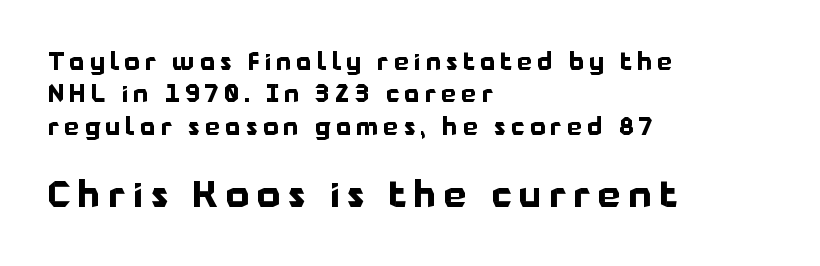
Q: Is the text bold? A: Yes.
Q: Is the text italic (slanted)? A: No, it is upright.
Q: Is the typeface a serif or a sans-serif typeface? A: Sans-serif.
Q: Is the text underlined? A: No.
Q: How is the paragraph aligned? A: Left-aligned.
Q: Is the spacing between letters normal or unusually wide? A: Unusually wide.
Q: Is the spacing between lines tight, normal or loose? A: Normal.
Q: Which block of text is set in a larger size, the first (top) or the second (bottom)? A: The second (bottom) one.
Q: Width (condensed, normal, or wide)? A: Normal.
Q: Stroke contrast? A: Low.
Q: x-height? A: Medium.
Q: Monospaced? A: No.
